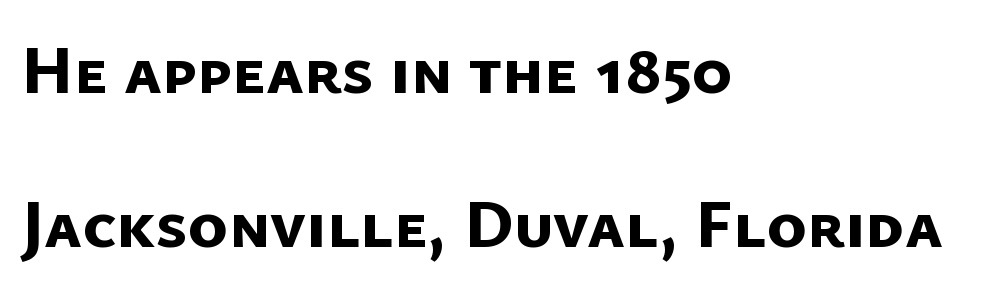
All the whitespace from short lines collects on the right. Compared with typical body copy, the letter spacing here is the same. The face used here is proportionally spaced, like ordinary book or web type. Quick note: underline off. No feet cap the strokes, marking this as sans-serif type. Is the type bold? Yes — the strokes are clearly thick and heavy.
